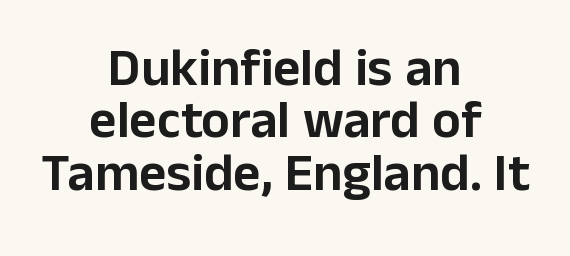
Q: Is the text italic (slanted)? A: No, it is upright.
Q: Is the typeface a serif or a sans-serif typeface? A: Sans-serif.
Q: Is the text underlined? A: No.
Q: How is the paragraph aligned? A: Centered.
Q: Is the spacing between letters normal or unusually wide? A: Normal.
Q: Is the spacing between lines tight, normal or loose? A: Tight.
Q: Width (condensed, normal, or wide)? A: Normal.
Q: Stroke contrast? A: Low.
Q: x-height? A: Medium.
Q: Monospaced? A: No.
